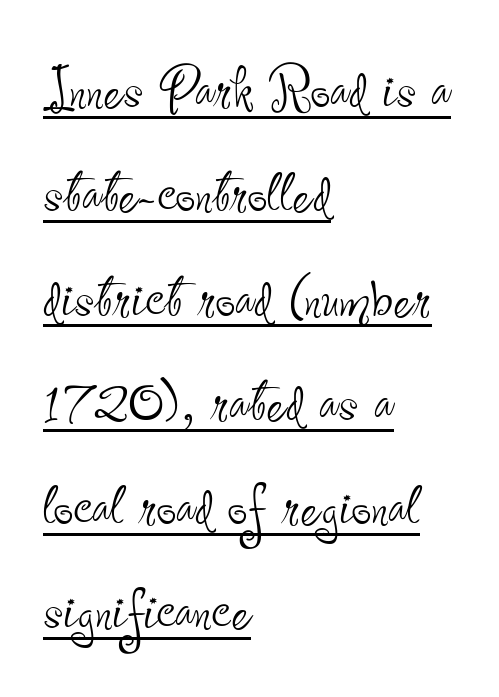
The image shows 70 px thin, condensed sans-serif type; set left-aligned, normal line spacing (1.49x), normal letter spacing, underlined; low stroke contrast and a small x-height.
